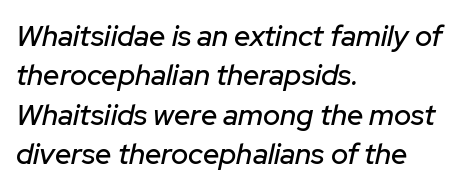
Q: Is the text italic (slanted)? A: Yes, it leans right by about 12 degrees.
Q: Is the text underlined? A: No.
Q: How is the paragraph aligned? A: Left-aligned.
Q: Is the spacing between letters normal or unusually wide? A: Normal.
Q: Is the spacing between lines tight, normal or loose? A: Normal.
Q: Width (condensed, normal, or wide)? A: Normal.
Q: Stroke contrast? A: Low.
Q: x-height? A: Medium.
Q: Monospaced? A: No.
